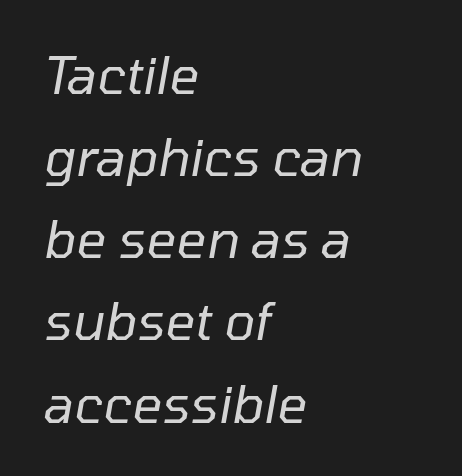
The image shows 52 px regular-weight type, italic (leaning right); set left-aligned, normal line spacing (1.58x), normal letter spacing, not underlined; low stroke contrast and a medium x-height.
